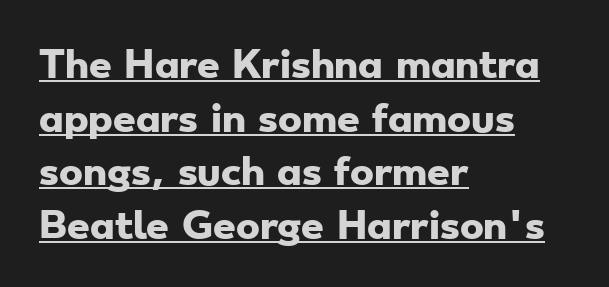
{"serif": "no", "bold": "yes", "weight": "heavy", "width": "wide", "stroke_contrast": "low", "x_height": "small", "monospaced": "no", "underline": "yes", "align": "left", "line_spacing": "normal", "line_spacing_ratio": 1.49, "letter_spacing": "normal", "letter_spacing_em": 0.0, "glyph_px": 36}
